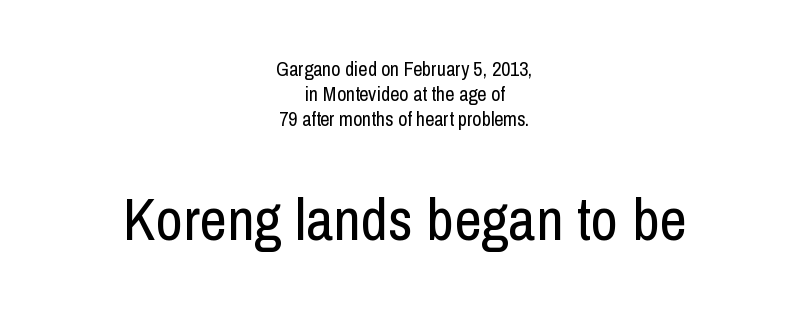
A typesetter would call this proportional, since set widths differ per character. Every character sits straight up, as roman type does. Each stroke keeps to a modest, everyday thickness or less. The typeface chosen for these lines omits serifs.
